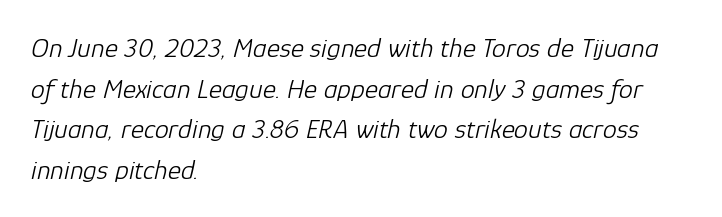
How would I describe the line gaps? Plain and ordinary. Posture: slanted. The characters are drawn with everyday or finer stroke widths. Characters follow at the spacing the type designer built in. Each line starts at the same left margin while the right side varies. The passage shown is typed in a proportional face where columns would drift.
